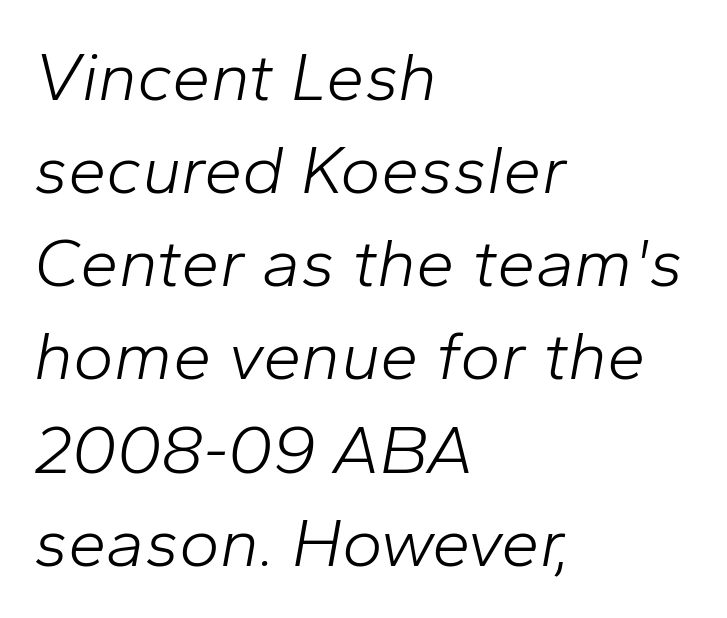
The foot of each line stays bare and open. The face used here is proportionally spaced, like ordinary book or web type. Caption: standard tracking, unaltered. Regular leading.
